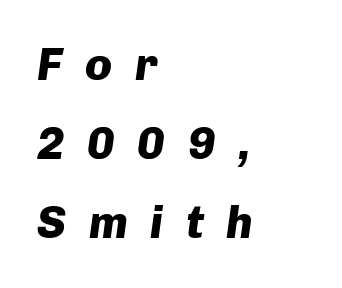
Q: Is the text bold? A: Yes.
Q: Is the text italic (slanted)? A: Yes, it leans right by about 8 degrees.
Q: Is the text underlined? A: No.
Q: How is the paragraph aligned? A: Left-aligned.
Q: Is the spacing between letters normal or unusually wide? A: Unusually wide.
Q: Width (condensed, normal, or wide)? A: Normal.
Q: Stroke contrast? A: Low.
Q: x-height? A: Medium.
Q: Monospaced? A: No.
